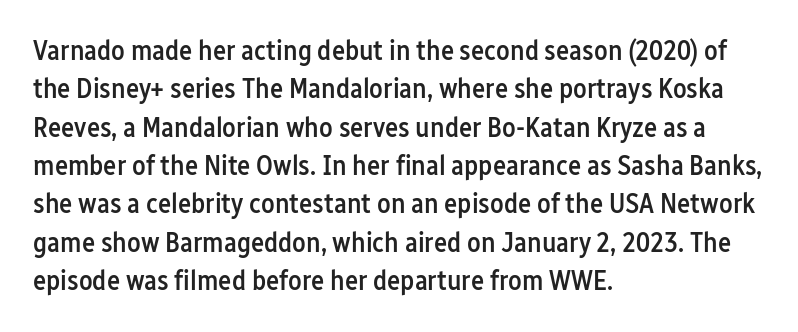
Q: Is the text bold? A: Semi-bold.
Q: Is the text italic (slanted)? A: No, it is upright.
Q: Is the typeface a serif or a sans-serif typeface? A: Sans-serif.
Q: Is the text underlined? A: No.
Q: How is the paragraph aligned? A: Left-aligned.
Q: Is the spacing between letters normal or unusually wide? A: Normal.
Q: Is the spacing between lines tight, normal or loose? A: Normal.
Q: Width (condensed, normal, or wide)? A: Condensed.
Q: Stroke contrast? A: Low.
Q: x-height? A: Medium.
Q: Monospaced? A: No.
